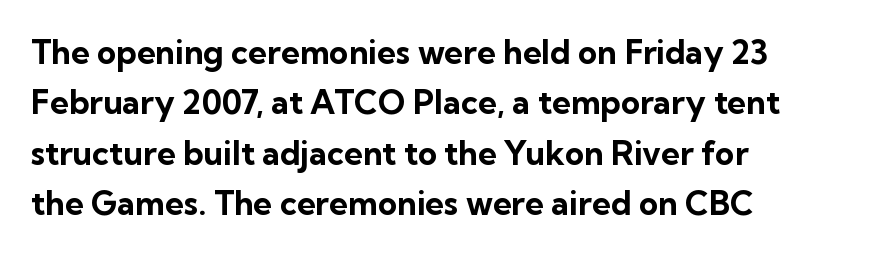
Tracking value appears to be zero — textbook default spacing. The rendering uses a moderate line-height, typical for paragraphs. This is the regular roman posture of the typeface. Nobody drew a line under any word here. Here the designer chose a conventional face with non-uniform glyph widths.
